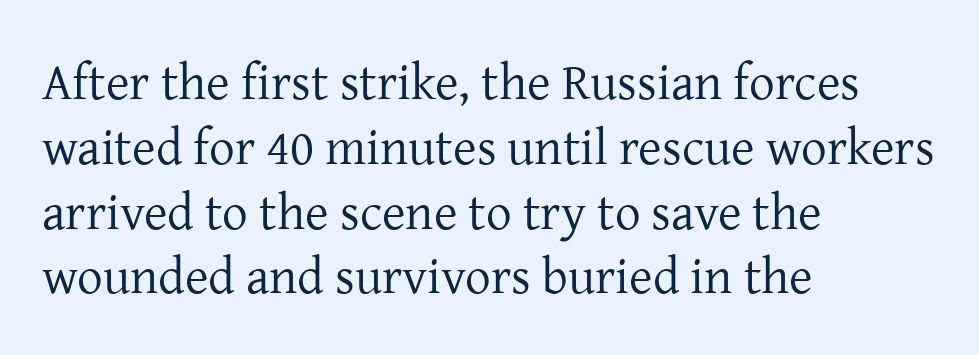
Regular leading. The font sits on the lighter half of the weight spectrum, regular included. Think of a printed novel: that variable character pitch is what you see here. Line beginnings align vertically; line endings do not.
